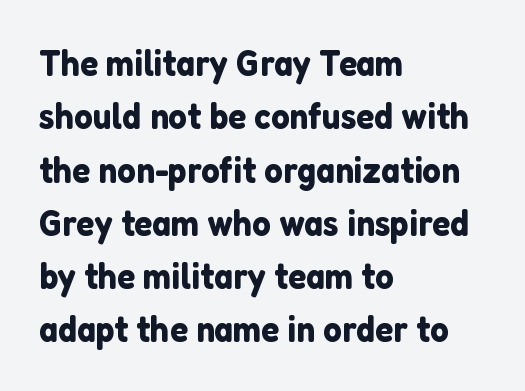
How are the letters spaced? Ordinarily, with no added tracking. The typesetter chose a ragged-right arrangement here. The area under the type is left untouched. This sample uses a sans-serif face. Varying glyph widths throughout — classic text-font behaviour.
